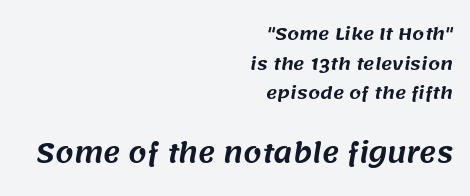
{"underline": "no", "align": "right", "line_spacing_ratio": 1.74, "letter_spacing": "normal", "letter_spacing_em": 0.0, "larger_block": "second", "size_ratio": 1.53, "glyph_px": 26}
